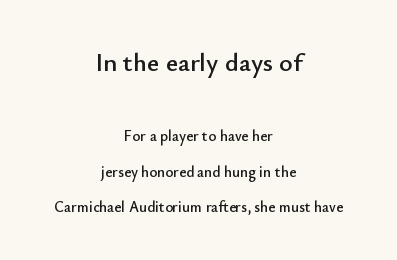
Q: Is the text italic (slanted)? A: No, it is upright.
Q: Is the text underlined? A: No.
Q: How is the paragraph aligned? A: Centered.
Q: Is the spacing between letters normal or unusually wide? A: Normal.
Q: Is the spacing between lines tight, normal or loose? A: Loose.
Q: Which block of text is set in a larger size, the first (top) or the second (bottom)? A: The first (top) one.
